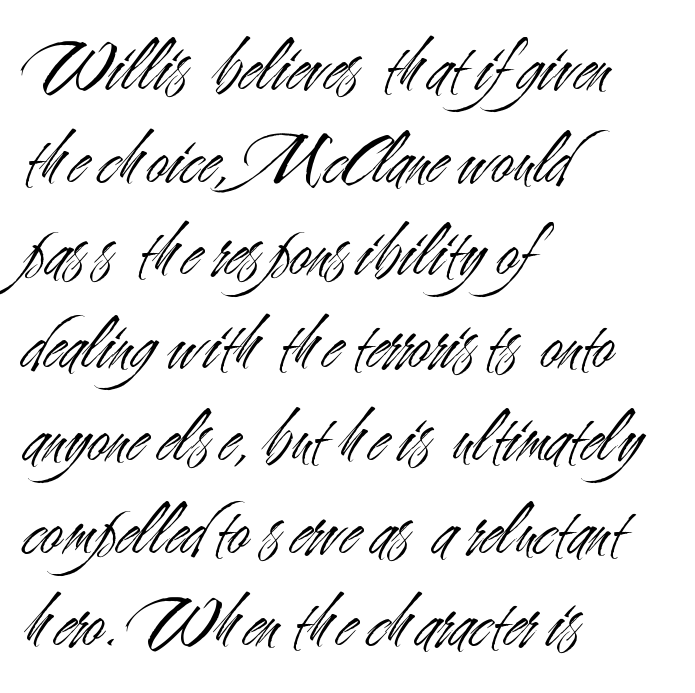
The image shows 76 px light, condensed sans-serif type; set left-aligned, line spacing 1.22x, normal letter spacing, not underlined; medium stroke contrast and a small x-height.
